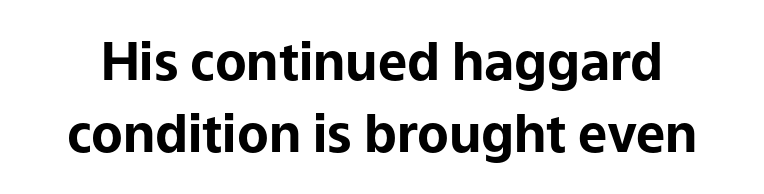
The image shows 52 px bold sans-serif type, upright; set normal line spacing (1.38x), normal letter spacing, not underlined; low stroke contrast and a medium x-height.
